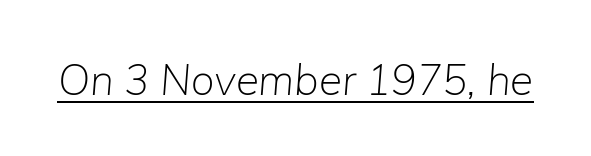
{"italic": "yes", "lean": "right", "slant_degrees": 5, "bold": "no", "weight": "light", "width": "normal", "stroke_contrast": "low", "x_height": "medium", "monospaced": "no", "underline": "yes", "letter_spacing": "normal", "letter_spacing_em": 0.0, "glyph_px": 42}
